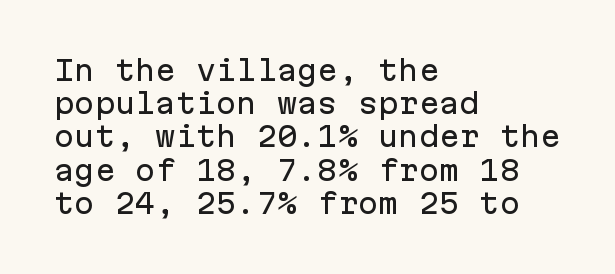
Every row of glyphs begins at an identical x-position on the left. These lines were composed using upright roman letters. Standard letterfit; no display-style spreading of the glyphs. The glyphs are unaccompanied by any horizontal stroke below them.
